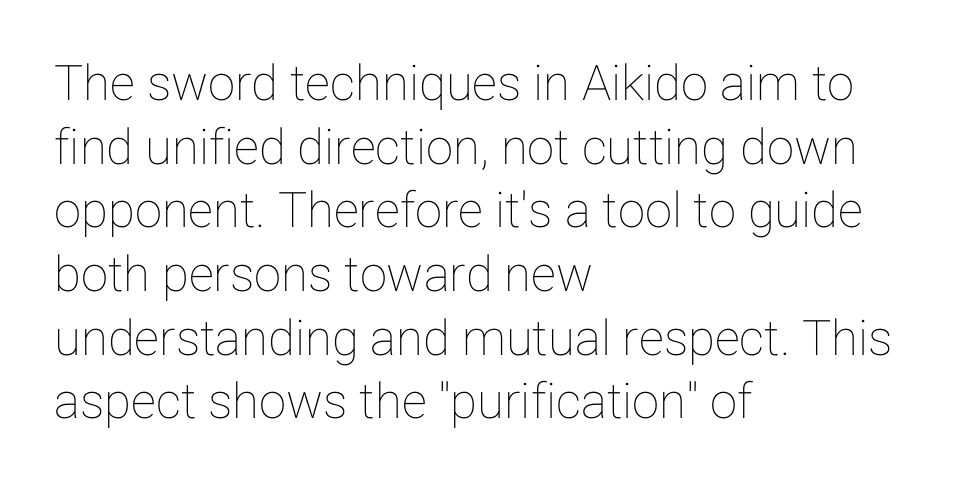
The image shows 49 px text type, upright; set left-aligned, normal line spacing (1.3x), normal letter spacing, not underlined; low stroke contrast and a medium x-height.
